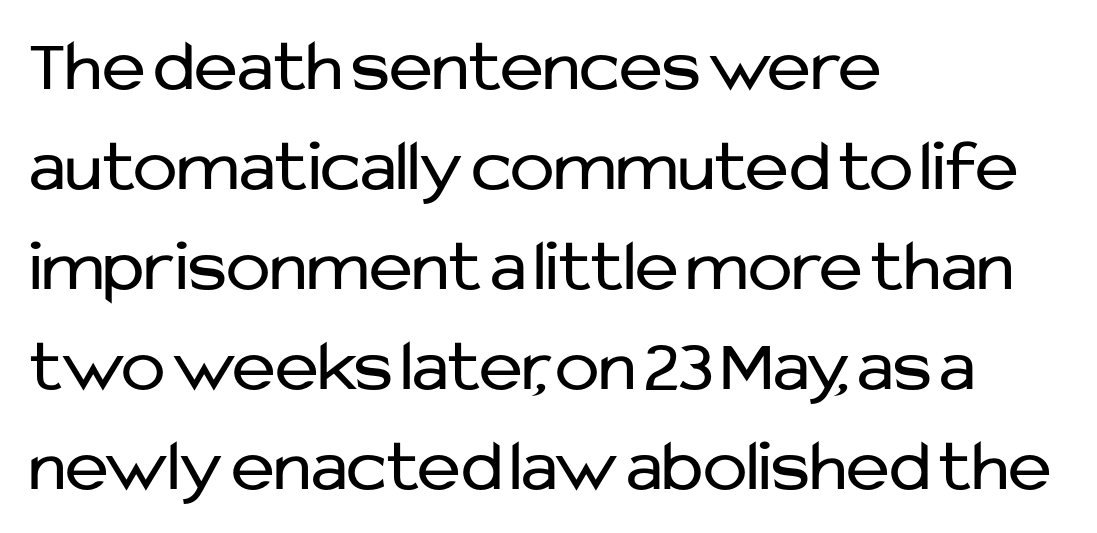
The image shows 74 px regular-weight sans-serif type, upright; set left-aligned, normal line spacing (1.35x), normal letter spacing, not underlined; low stroke contrast and a medium x-height.
